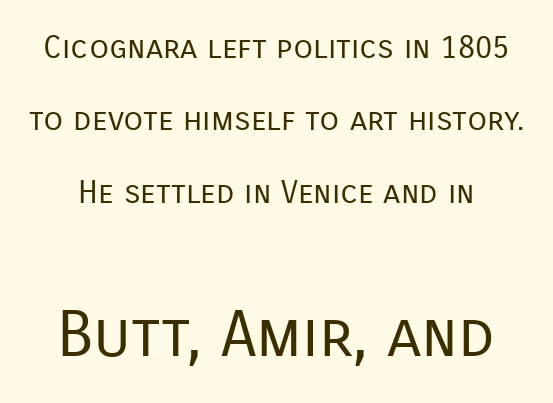
The image shows 64 px regular-weight sans-serif type, upright; set loose line spacing (2.26x), normal letter spacing, not underlined; the second (bottom) block is 2.0x larger; low stroke contrast and a medium x-height.
